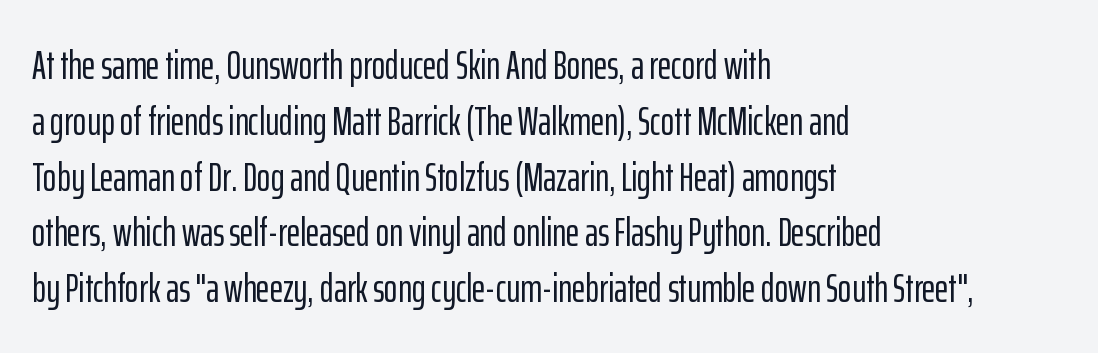
The image shows 41 px condensed sans-serif type, upright; set left-aligned, normal line spacing (1.36x), normal letter spacing, not underlined; low stroke contrast and a medium x-height.
